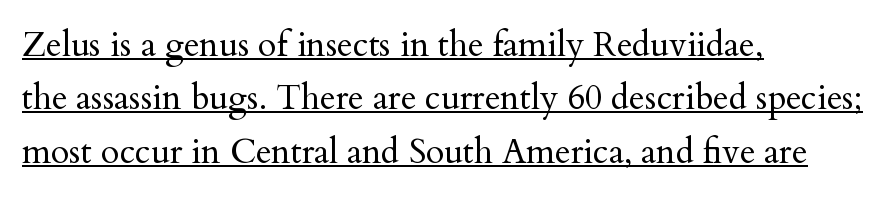
Font category for this specimen: serif. Each line of the rendering has a horizontal stroke beneath the glyphs. Stems here are at most as thick as an everyday book face. Look at the tracking — it's just the regular setting, nothing added.
